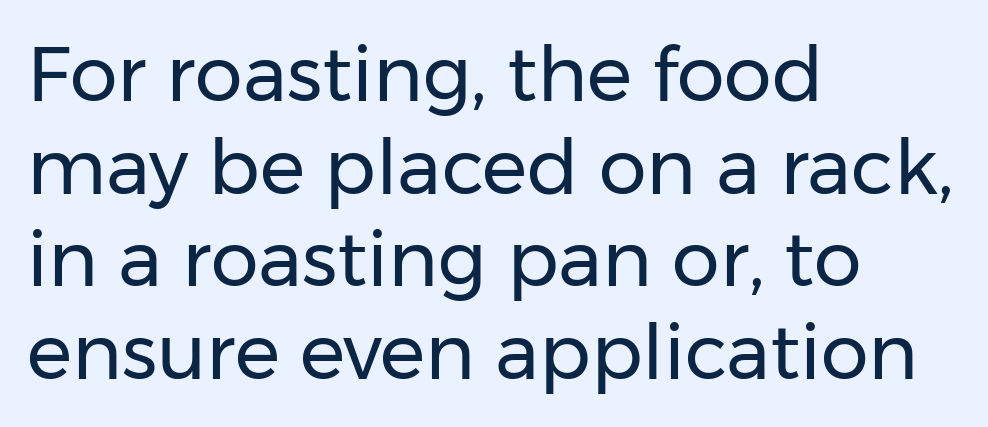
Q: Is the text bold? A: No.
Q: Is the text italic (slanted)? A: No, it is upright.
Q: Is the typeface a serif or a sans-serif typeface? A: Sans-serif.
Q: Is the text underlined? A: No.
Q: How is the paragraph aligned? A: Left-aligned.
Q: Is the spacing between letters normal or unusually wide? A: Normal.
Q: Width (condensed, normal, or wide)? A: Normal.
Q: Stroke contrast? A: Low.
Q: x-height? A: Medium.
Q: Monospaced? A: No.
